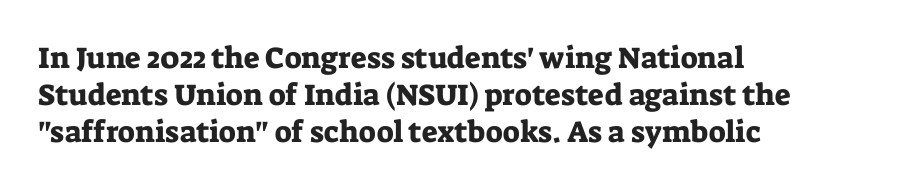
{"serif": "yes", "italic": "no", "width": "normal", "stroke_contrast": "low", "x_height": "medium", "monospaced": "no", "underline": "no", "align": "left", "line_spacing_ratio": 1.23, "letter_spacing": "normal", "letter_spacing_em": 0.0, "glyph_px": 30}
